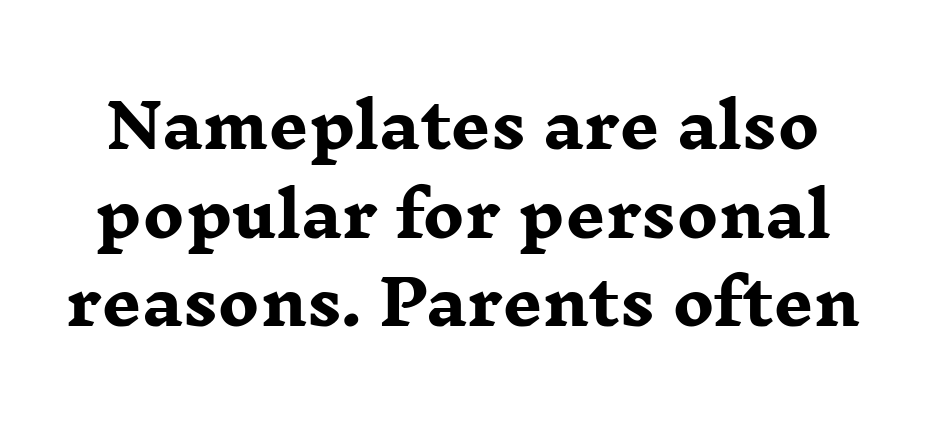
Q: Is the text bold? A: Yes.
Q: Is the text italic (slanted)? A: No, it is upright.
Q: Is the typeface a serif or a sans-serif typeface? A: Serif.
Q: Is the text underlined? A: No.
Q: Is the spacing between letters normal or unusually wide? A: Normal.
Q: Is the spacing between lines tight, normal or loose? A: Normal.
Q: Width (condensed, normal, or wide)? A: Wide.
Q: Stroke contrast? A: Low.
Q: x-height? A: Medium.
Q: Monospaced? A: No.
